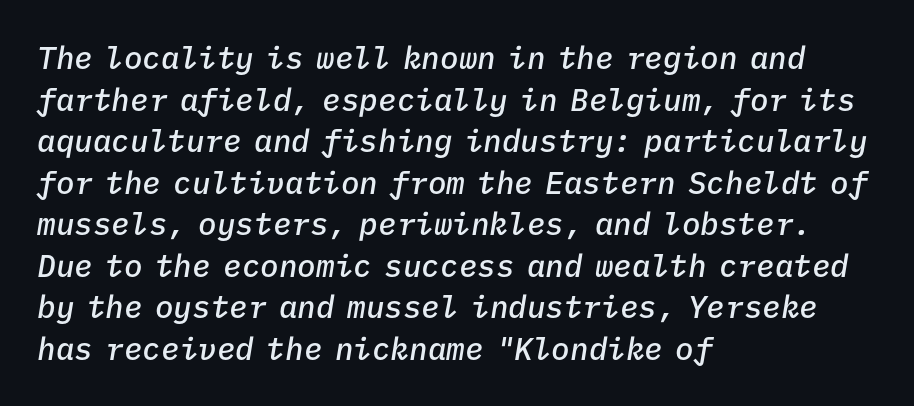
The image shows 31 px semibold type, italic (leaning right), monospaced; set left-aligned, normal line spacing (1.34x), normal letter spacing, not underlined; low stroke contrast and a medium x-height.
